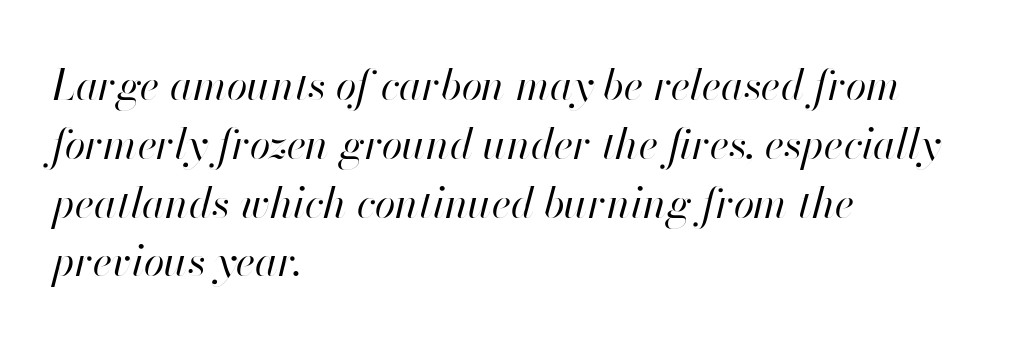
Is the letter spacing exaggerated? No — it looks like the ordinary default. Compared with ordinary roman type, these characters are visibly tilted. Vertically, the passage feels balanced, rows spaced as you'd expect. Think of a printed novel: that variable character pitch is what you see here.
